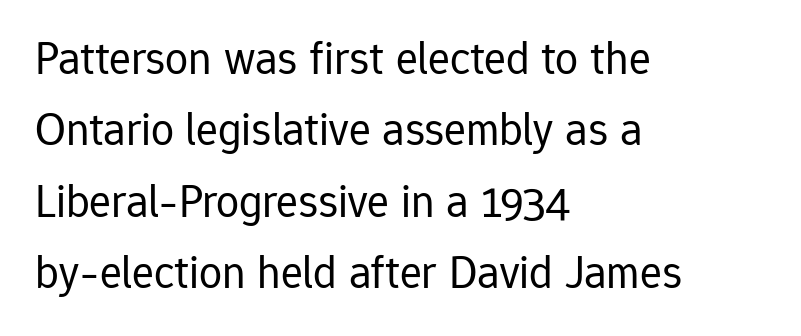
Q: Is the text bold? A: No.
Q: Is the text italic (slanted)? A: No, it is upright.
Q: Is the typeface a serif or a sans-serif typeface? A: Sans-serif.
Q: Is the text underlined? A: No.
Q: How is the paragraph aligned? A: Left-aligned.
Q: Is the spacing between letters normal or unusually wide? A: Normal.
Q: Is the spacing between lines tight, normal or loose? A: Normal.
Q: Width (condensed, normal, or wide)? A: Normal.
Q: Stroke contrast? A: Low.
Q: x-height? A: Medium.
Q: Monospaced? A: No.
